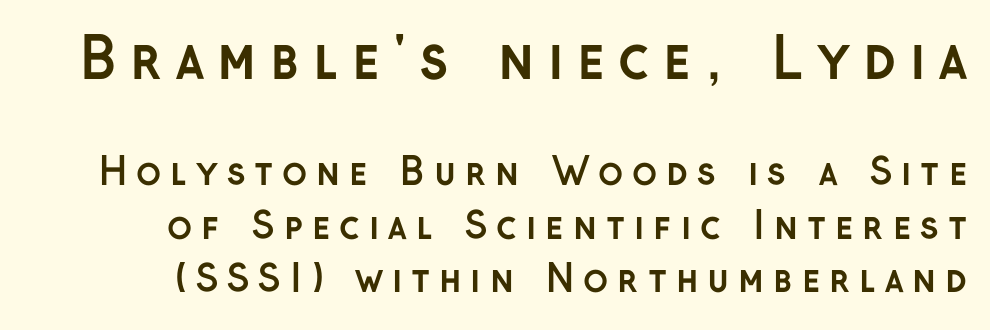
{"serif": "no", "italic": "no", "bold": "yes", "weight": "semibold", "width": "normal", "stroke_contrast": "low", "x_height": "medium", "monospaced": "no", "underline": "no", "align": "right", "line_spacing": "normal", "line_spacing_ratio": 1.44, "letter_spacing": "wide", "letter_spacing_em": 0.24, "larger_block": "first", "size_ratio": 1.51, "glyph_px": 56}
